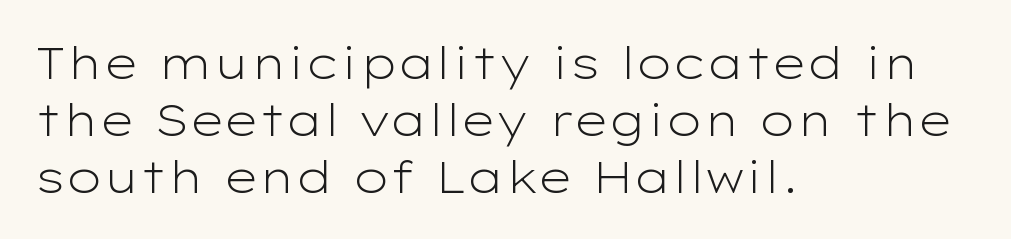
Do the characters align in a grid? No, the font is proportional. The lettering stays uniformly vertical, giving the passage a roman look. Inter-character spacing is left at the font's built-in metrics. A classic flush-left, rag-right setting is used for this passage.
